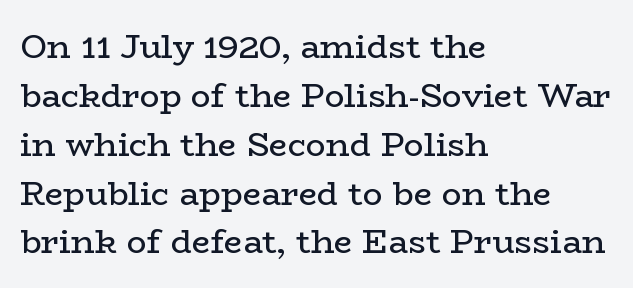
{"serif": "yes", "italic": "no", "bold": "no", "weight": "regular", "width": "wide", "stroke_contrast": "low", "x_height": "medium", "monospaced": "no", "underline": "no", "align": "left", "line_spacing": "normal", "line_spacing_ratio": 1.48, "letter_spacing": "normal", "letter_spacing_em": 0.0, "glyph_px": 33}
